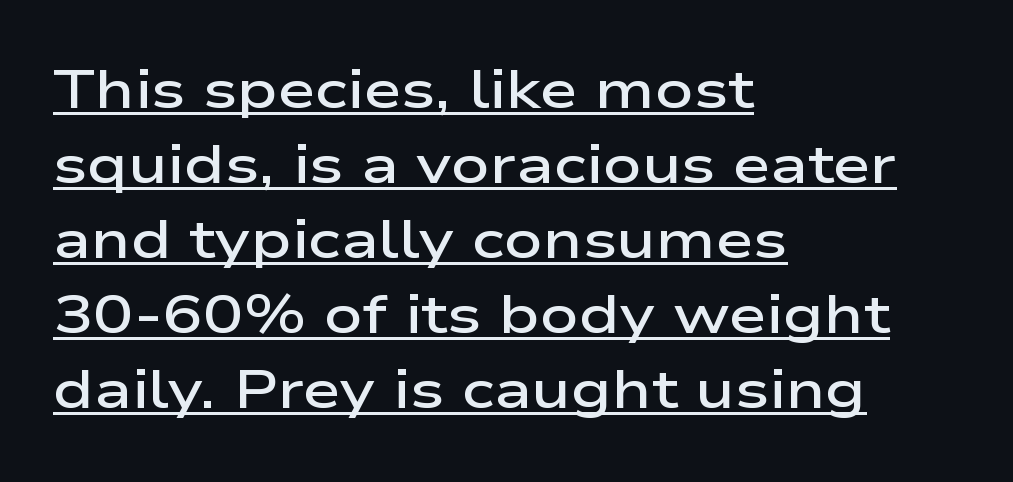
Q: Is the text bold? A: Semi-bold.
Q: Is the text italic (slanted)? A: No, it is upright.
Q: Is the typeface a serif or a sans-serif typeface? A: Sans-serif.
Q: Is the text underlined? A: Yes.
Q: How is the paragraph aligned? A: Left-aligned.
Q: Is the spacing between letters normal or unusually wide? A: Normal.
Q: Is the spacing between lines tight, normal or loose? A: Normal.
Q: Width (condensed, normal, or wide)? A: Wide.
Q: Stroke contrast? A: Low.
Q: x-height? A: Medium.
Q: Monospaced? A: No.
